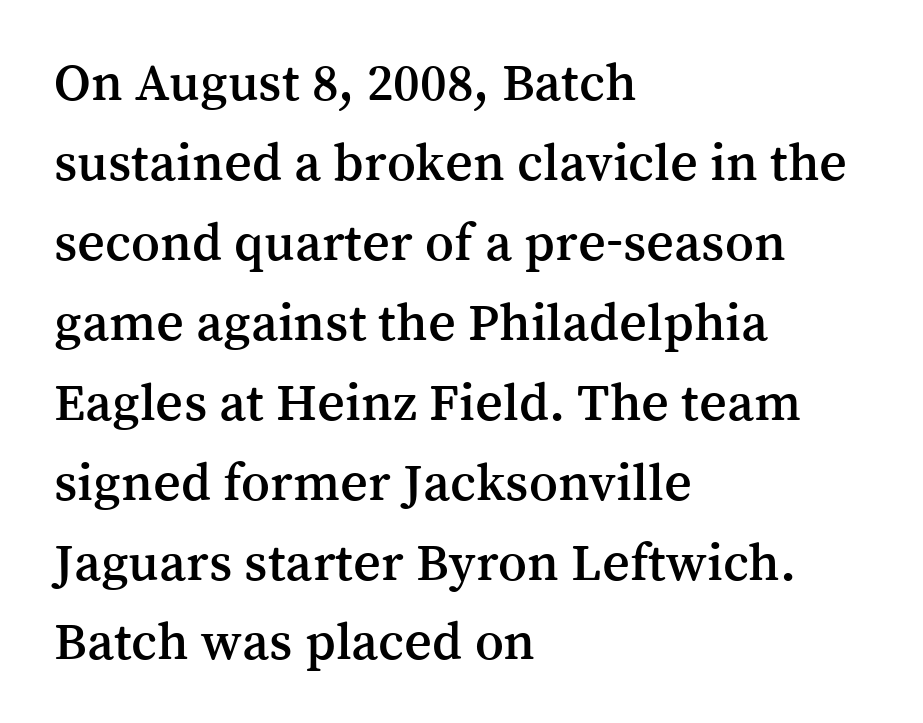
Q: Is the text italic (slanted)? A: No, it is upright.
Q: Is the typeface a serif or a sans-serif typeface? A: Serif.
Q: Is the text underlined? A: No.
Q: How is the paragraph aligned? A: Left-aligned.
Q: Is the spacing between letters normal or unusually wide? A: Normal.
Q: Is the spacing between lines tight, normal or loose? A: Normal.
Q: Width (condensed, normal, or wide)? A: Normal.
Q: Stroke contrast? A: Medium.
Q: x-height? A: Medium.
Q: Monospaced? A: No.
